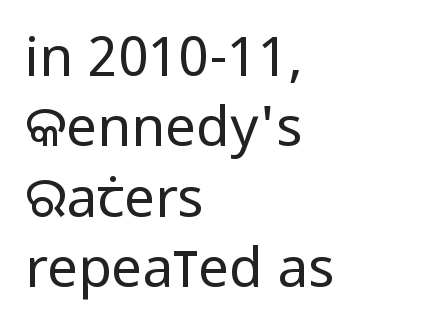
The image shows 55 px regular-weight, condensed sans-serif type, upright; set left-aligned, normal line spacing (1.28x), normal letter spacing, not underlined; low stroke contrast and a large x-height.
